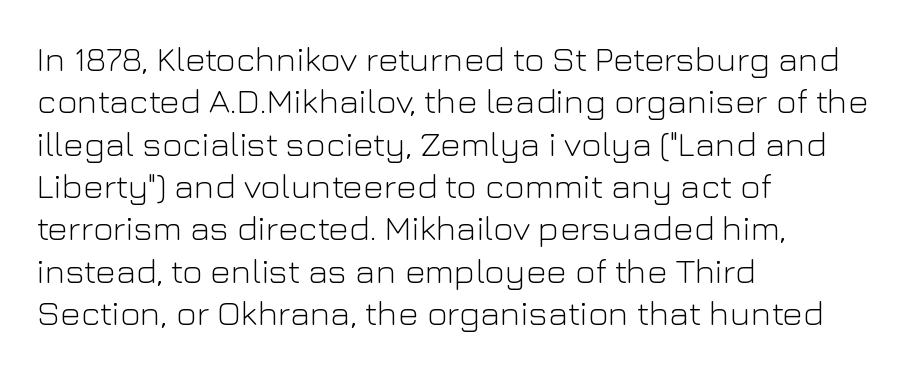
Each letter keeps its own natural width here, so spacing adapts to shape. Horizontal alignment here is leftward, the default for most running prose. The passage shown is typeset with a sans-serif family. No letter is thick-stroked: the sample isn't bold. The specimen reads as upright at a glance. Descenders hang freely into open space.
